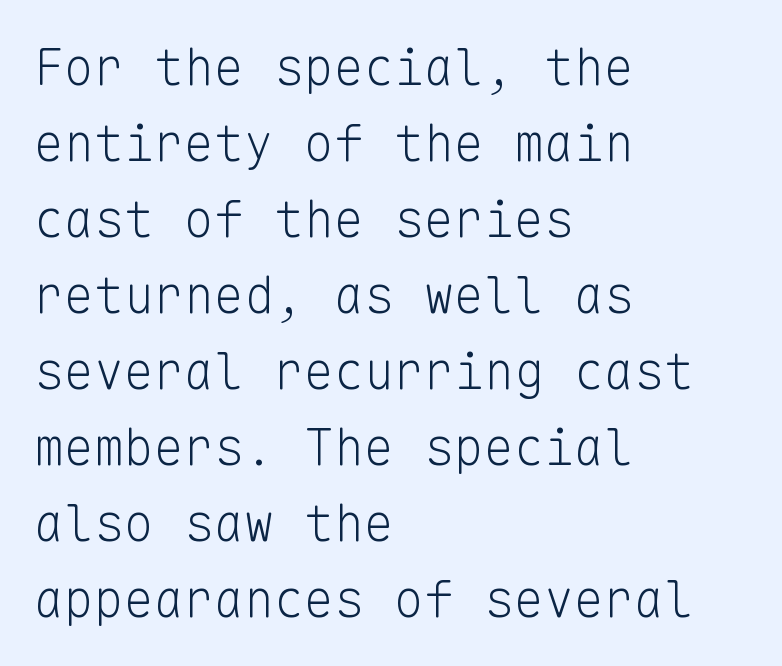
The image shows 50 px light sans-serif type, upright, monospaced; set left-aligned, normal line spacing (1.52x), normal letter spacing, not underlined; low stroke contrast and a medium x-height.
